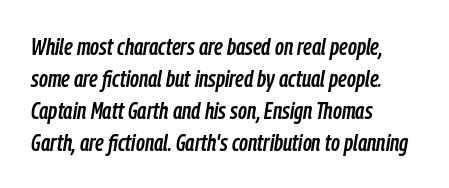
{"italic": "yes", "lean": "right", "slant_degrees": 9, "underline": "no", "align": "left", "line_spacing": "normal", "line_spacing_ratio": 1.33, "letter_spacing": "normal", "letter_spacing_em": 0.0, "glyph_px": 24}
